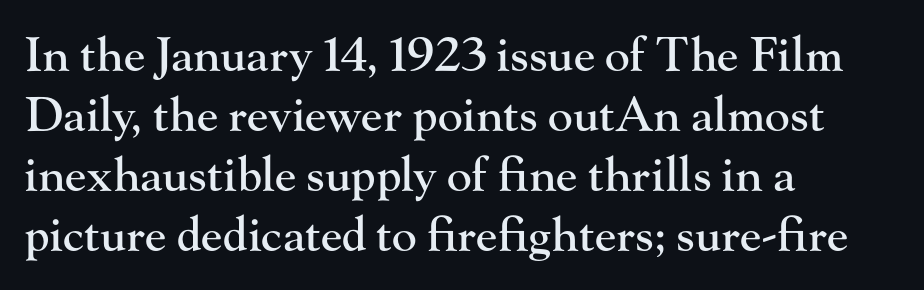
Q: Is the text italic (slanted)? A: No, it is upright.
Q: Is the typeface a serif or a sans-serif typeface? A: Serif.
Q: Is the text underlined? A: No.
Q: How is the paragraph aligned? A: Left-aligned.
Q: Is the spacing between letters normal or unusually wide? A: Normal.
Q: Is the spacing between lines tight, normal or loose? A: Normal.
Q: Width (condensed, normal, or wide)? A: Normal.
Q: Stroke contrast? A: High.
Q: x-height? A: Small.
Q: Monospaced? A: No.
